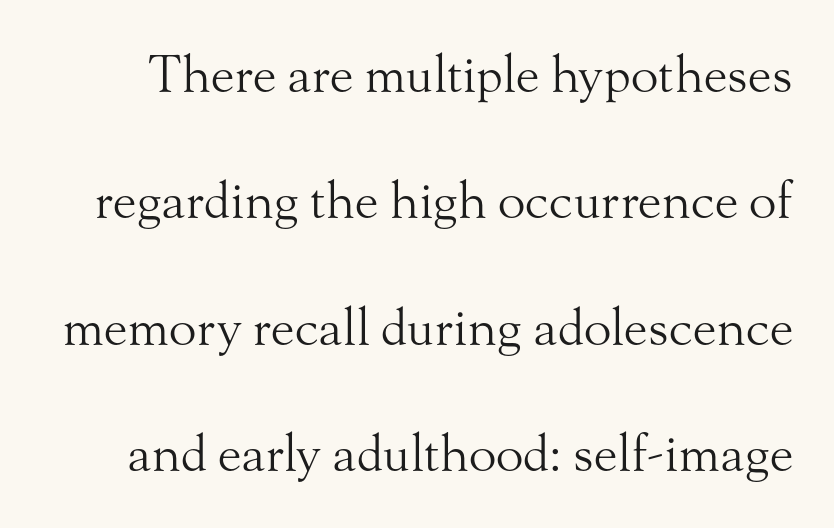
The image shows 51 px light serif type, upright; set loose line spacing (2.48x), normal letter spacing, not underlined; medium stroke contrast and a small x-height.
